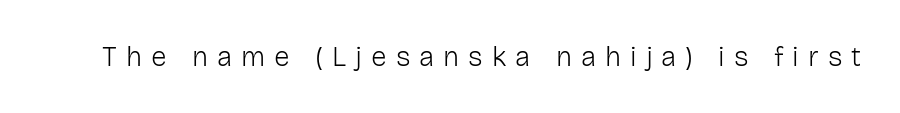
The image shows 28 px light sans-serif type, upright; set unusually wide letter spacing (+0.32 em), not underlined; low stroke contrast and a medium x-height.
